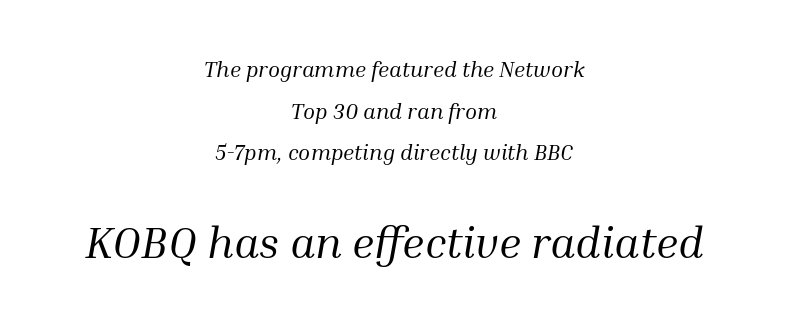
{"serif": "yes", "italic": "yes", "lean": "right", "slant_degrees": 10, "bold": "no", "weight": "regular", "width": "normal", "stroke_contrast": "medium", "x_height": "medium", "monospaced": "no", "underline": "no", "align": "center", "line_spacing_ratio": 1.89, "letter_spacing": "normal", "letter_spacing_em": 0.0, "larger_block": "second", "size_ratio": 2.0, "glyph_px": 44}
